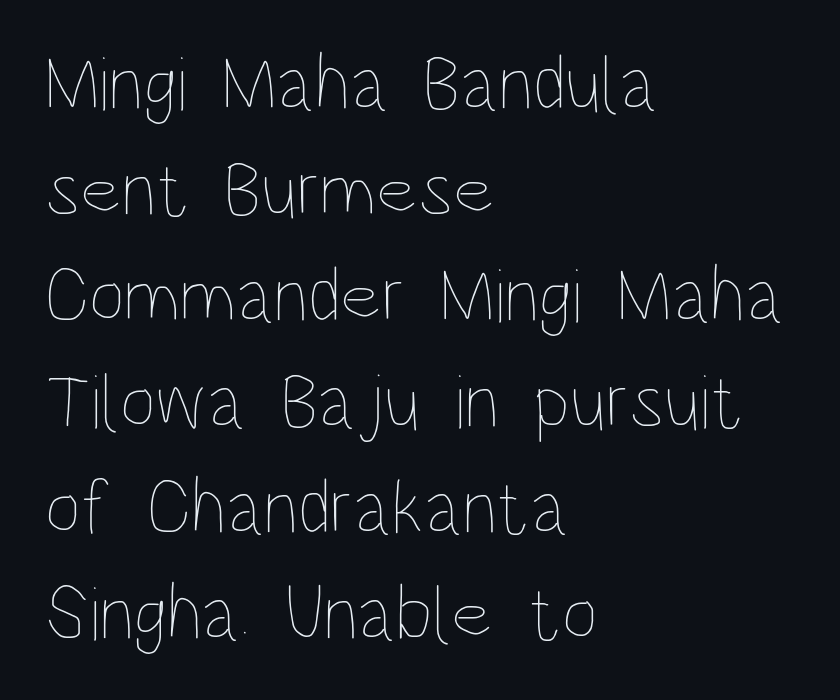
Q: Is the text bold? A: No.
Q: Is the text italic (slanted)? A: No, it is upright.
Q: Is the text underlined? A: No.
Q: How is the paragraph aligned? A: Left-aligned.
Q: Is the spacing between letters normal or unusually wide? A: Normal.
Q: Is the spacing between lines tight, normal or loose? A: Normal.
Q: Width (condensed, normal, or wide)? A: Condensed.
Q: Stroke contrast? A: Low.
Q: x-height? A: Large.
Q: Monospaced? A: No.
